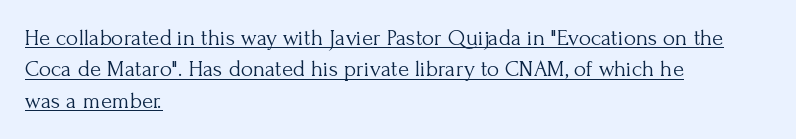
Q: Is the text bold? A: No.
Q: Is the text italic (slanted)? A: No, it is upright.
Q: Is the text underlined? A: Yes.
Q: How is the paragraph aligned? A: Left-aligned.
Q: Is the spacing between letters normal or unusually wide? A: Normal.
Q: Is the spacing between lines tight, normal or loose? A: Normal.
